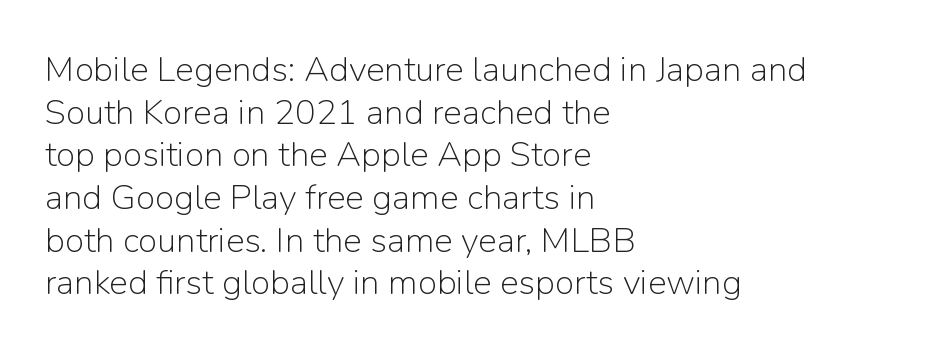
{"serif": "no", "italic": "no", "bold": "no", "weight": "light", "width": "normal", "stroke_contrast": "low", "x_height": "medium", "monospaced": "no", "underline": "no", "align": "left", "line_spacing_ratio": 1.22, "letter_spacing": "normal", "letter_spacing_em": 0.0, "glyph_px": 35}
